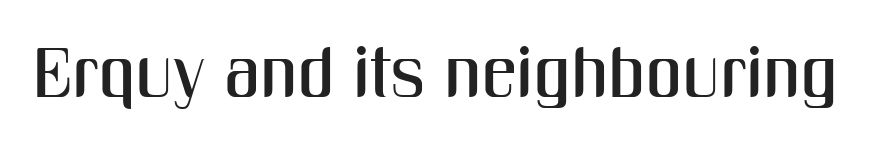
The image shows 71 px condensed sans-serif type, upright; set normal letter spacing, not underlined; medium stroke contrast and a medium x-height.
